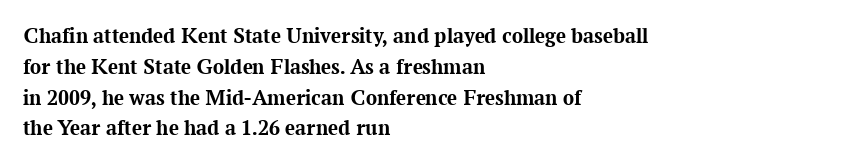
The image shows 22 px bold type, upright; set left-aligned, normal line spacing (1.4x), normal letter spacing, not underlined.
